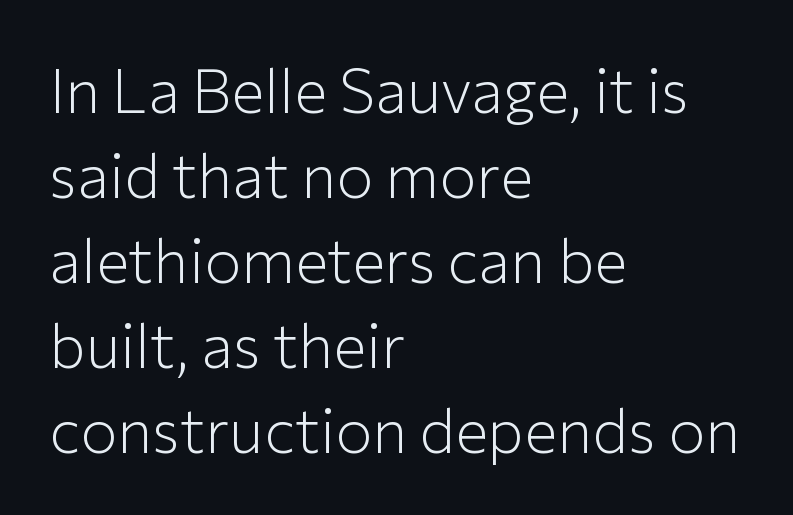
{"serif": "no", "italic": "no", "bold": "no", "weight": "light", "width": "normal", "stroke_contrast": "low", "x_height": "medium", "monospaced": "no", "underline": "no", "align": "left", "line_spacing": "normal", "line_spacing_ratio": 1.37, "letter_spacing": "normal", "letter_spacing_em": 0.0, "glyph_px": 62}
